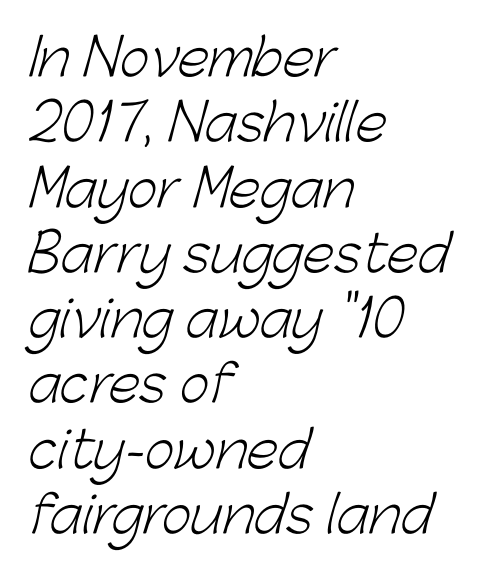
{"serif": "no", "bold": "no", "weight": "light", "width": "normal", "stroke_contrast": "low", "x_height": "medium", "monospaced": "no", "underline": "no", "align": "left", "line_spacing": "normal", "line_spacing_ratio": 1.28, "letter_spacing": "normal", "letter_spacing_em": 0.0, "glyph_px": 51}
